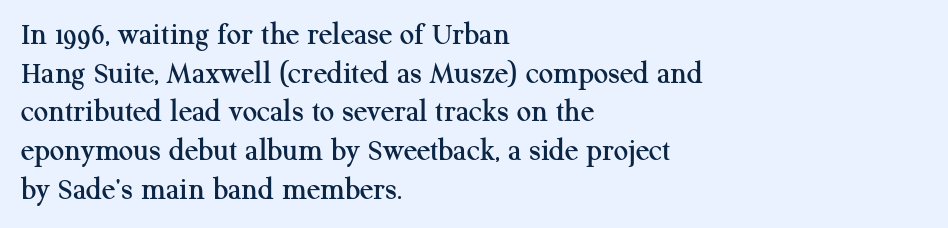
Q: Is the text italic (slanted)? A: No, it is upright.
Q: Is the typeface a serif or a sans-serif typeface? A: Serif.
Q: Is the text underlined? A: No.
Q: How is the paragraph aligned? A: Left-aligned.
Q: Is the spacing between letters normal or unusually wide? A: Normal.
Q: Width (condensed, normal, or wide)? A: Normal.
Q: Stroke contrast? A: Medium.
Q: x-height? A: Medium.
Q: Monospaced? A: No.
